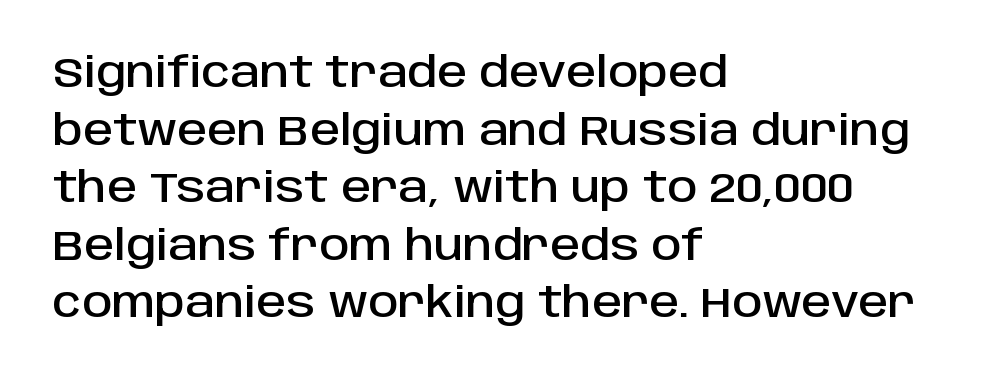
{"serif": "no", "italic": "no", "width": "normal", "stroke_contrast": "low", "x_height": "large", "monospaced": "no", "underline": "no", "align": "left", "line_spacing": "normal", "line_spacing_ratio": 1.37, "letter_spacing": "normal", "letter_spacing_em": 0.0, "glyph_px": 42}
